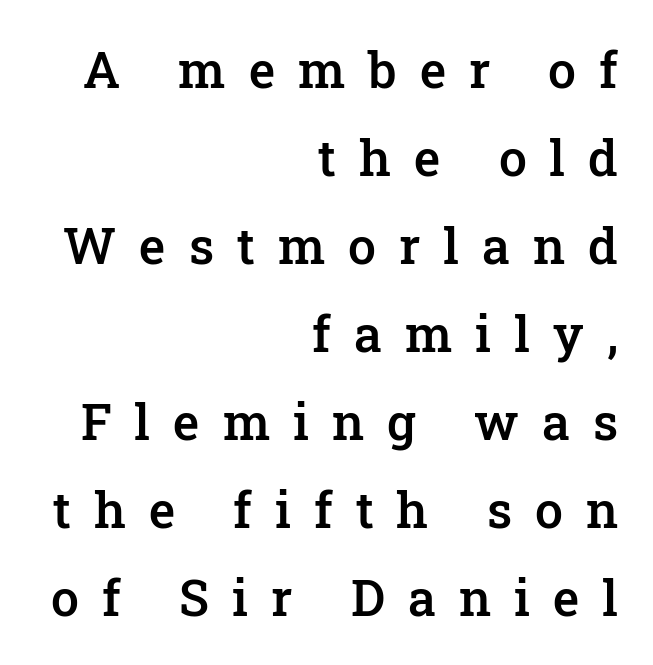
The image shows 50 px semibold serif type, upright; set right-aligned, line spacing 1.76x, unusually wide letter spacing (+0.46 em), not underlined; low stroke contrast and a medium x-height.
